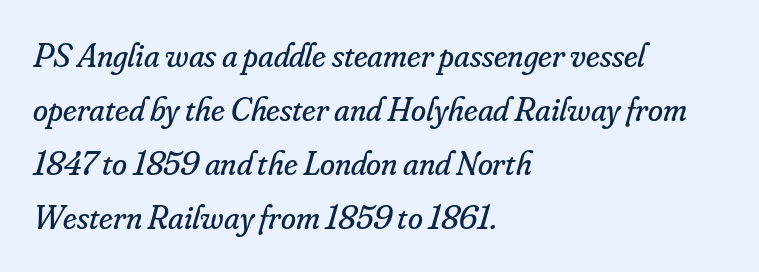
The image shows 34 px regular-weight serif type, italic (leaning right); set left-aligned, normal line spacing (1.59x), normal letter spacing, not underlined; low stroke contrast and a small x-height.
